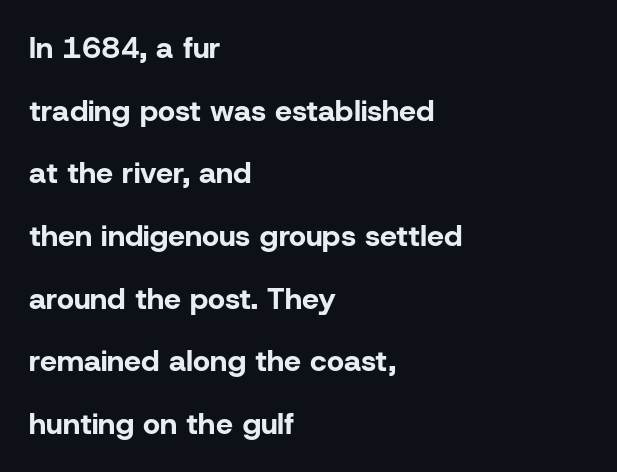
Q: Is the text bold? A: Yes.
Q: Is the text italic (slanted)? A: No, it is upright.
Q: Is the typeface a serif or a sans-serif typeface? A: Sans-serif.
Q: Is the text underlined? A: No.
Q: How is the paragraph aligned? A: Left-aligned.
Q: Is the spacing between letters normal or unusually wide? A: Normal.
Q: Is the spacing between lines tight, normal or loose? A: Loose.
Q: Width (condensed, normal, or wide)? A: Normal.
Q: Stroke contrast? A: Low.
Q: x-height? A: Medium.
Q: Monospaced? A: No.
